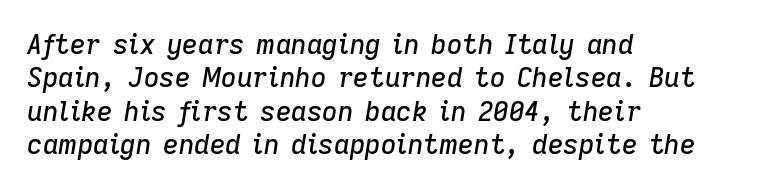
Q: Is the text italic (slanted)? A: Yes, it leans right by about 9 degrees.
Q: Is the text underlined? A: No.
Q: How is the paragraph aligned? A: Left-aligned.
Q: Is the spacing between letters normal or unusually wide? A: Normal.
